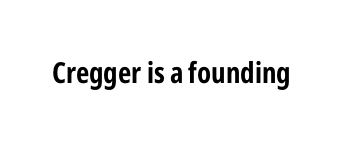
A typesetter would call this zero additional tracking. The gap between lines stays unmarked. The passage shown is typed in a proportional face where columns would drift. The type family on display is of the sans-serif kind. Strong, thick strokes mark this as bold type. The lettering holds an erect, upright posture throughout.
